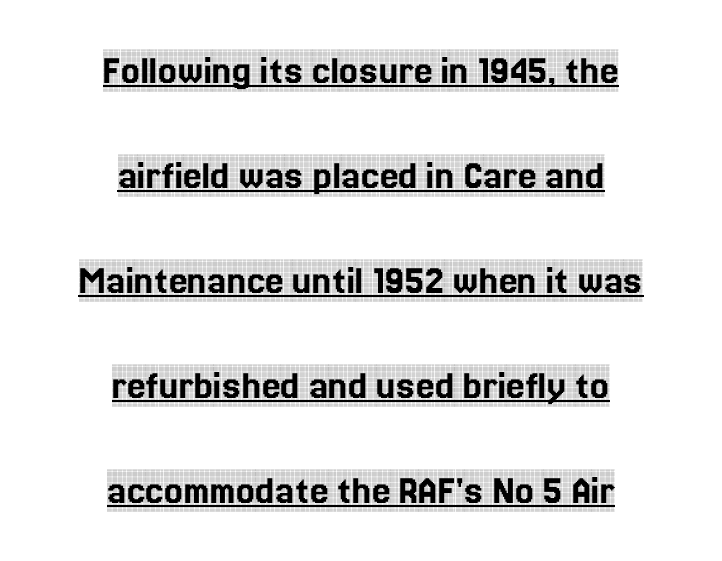
Q: Is the text italic (slanted)? A: No, it is upright.
Q: Is the typeface a serif or a sans-serif typeface? A: Serif.
Q: Is the text underlined? A: Yes.
Q: How is the paragraph aligned? A: Centered.
Q: Is the spacing between letters normal or unusually wide? A: Normal.
Q: Is the spacing between lines tight, normal or loose? A: Loose.
Q: Width (condensed, normal, or wide)? A: Condensed.
Q: x-height? A: Large.
Q: Monospaced? A: No.
